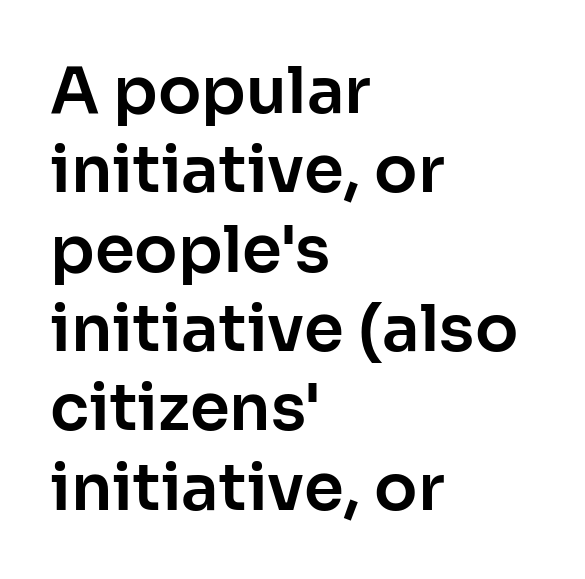
The image shows 64 px sans-serif type, upright; set left-aligned, line spacing 1.24x, normal letter spacing, not underlined; low stroke contrast and a medium x-height.
